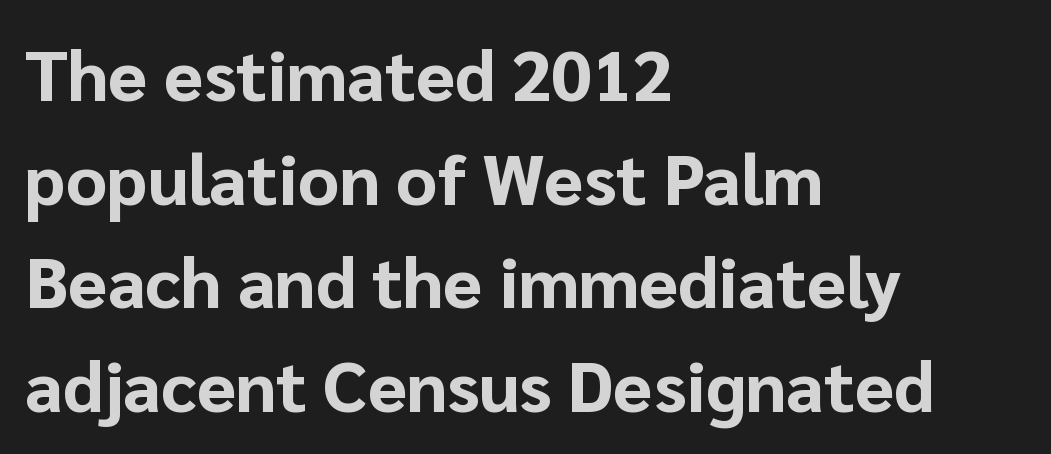
Q: Is the text bold? A: Yes.
Q: Is the text italic (slanted)? A: No, it is upright.
Q: Is the typeface a serif or a sans-serif typeface? A: Sans-serif.
Q: Is the text underlined? A: No.
Q: How is the paragraph aligned? A: Left-aligned.
Q: Is the spacing between letters normal or unusually wide? A: Normal.
Q: Is the spacing between lines tight, normal or loose? A: Normal.
Q: Width (condensed, normal, or wide)? A: Normal.
Q: Stroke contrast? A: Low.
Q: x-height? A: Medium.
Q: Monospaced? A: No.
